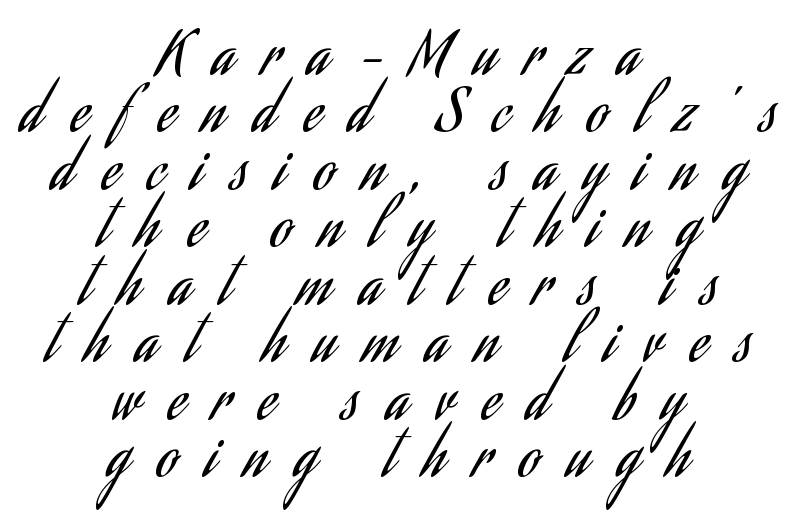
This sample has the flowing, uneven cadence of proportional lettering. Check the space under the baseline: it is left empty. The weight tops out at a normal text grade. The rag falls on both sides of this text block equally.
